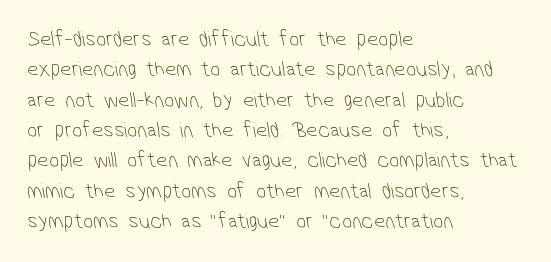
The image shows 22 px text type; set left-aligned, normal line spacing (1.38x), normal letter spacing, not underlined.
